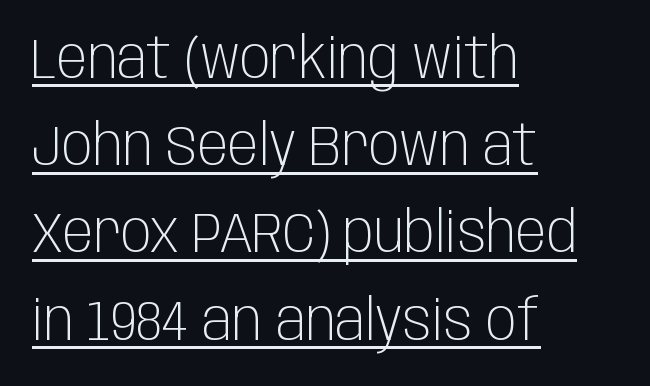
Q: Is the text bold? A: No.
Q: Is the text italic (slanted)? A: No, it is upright.
Q: Is the typeface a serif or a sans-serif typeface? A: Sans-serif.
Q: Is the text underlined? A: Yes.
Q: How is the paragraph aligned? A: Left-aligned.
Q: Is the spacing between letters normal or unusually wide? A: Normal.
Q: Is the spacing between lines tight, normal or loose? A: Normal.
Q: Width (condensed, normal, or wide)? A: Condensed.
Q: Stroke contrast? A: Low.
Q: x-height? A: Large.
Q: Monospaced? A: No.
